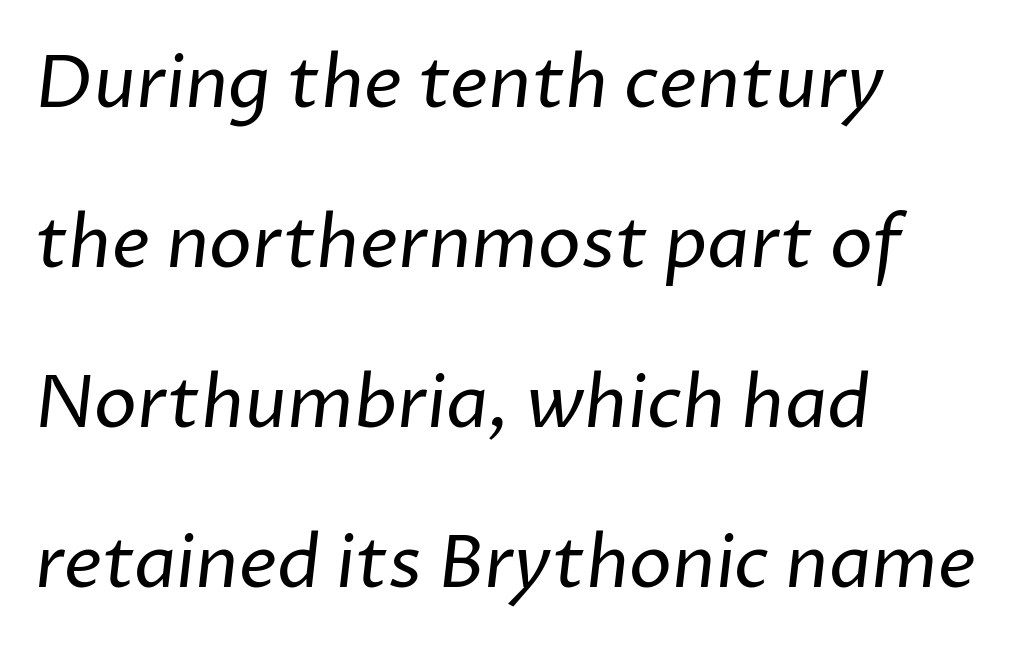
The image shows 72 px regular-weight sans-serif type; set left-aligned, loose line spacing (2.22x), normal letter spacing, not underlined; low stroke contrast and a medium x-height.
